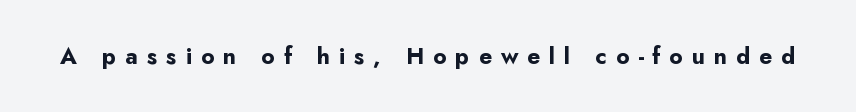
The image shows 23 px bold type, upright; set unusually wide letter spacing (+0.39 em), not underlined.
